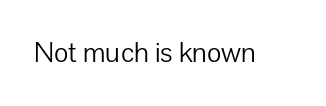
{"serif": "no", "italic": "no", "bold": "no", "weight": "light", "width": "normal", "stroke_contrast": "low", "x_height": "medium", "monospaced": "no", "underline": "no", "letter_spacing": "normal", "letter_spacing_em": 0.0, "glyph_px": 29}
